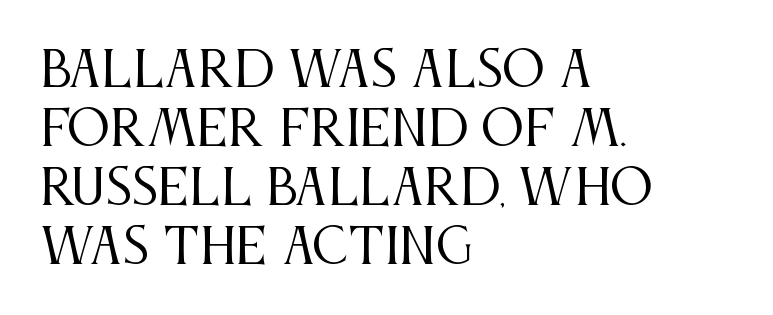
{"serif": "yes", "italic": "no", "bold": "no", "weight": "regular", "width": "condensed", "stroke_contrast": "medium", "x_height": "large", "monospaced": "no", "underline": "no", "align": "left", "line_spacing_ratio": 1.23, "letter_spacing": "normal", "letter_spacing_em": 0.0, "glyph_px": 48}
